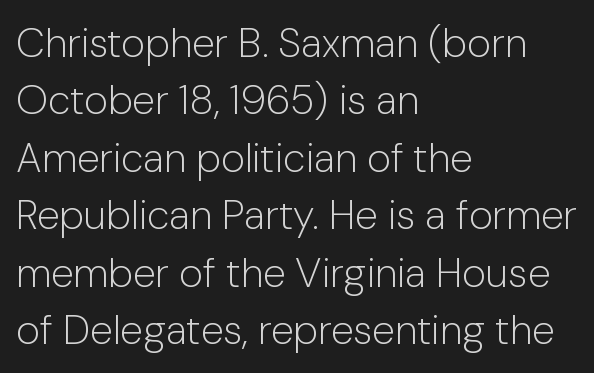
Q: Is the text bold? A: No.
Q: Is the text italic (slanted)? A: No, it is upright.
Q: Is the typeface a serif or a sans-serif typeface? A: Sans-serif.
Q: Is the text underlined? A: No.
Q: How is the paragraph aligned? A: Left-aligned.
Q: Is the spacing between letters normal or unusually wide? A: Normal.
Q: Is the spacing between lines tight, normal or loose? A: Normal.
Q: Width (condensed, normal, or wide)? A: Normal.
Q: Stroke contrast? A: Low.
Q: x-height? A: Medium.
Q: Monospaced? A: No.
